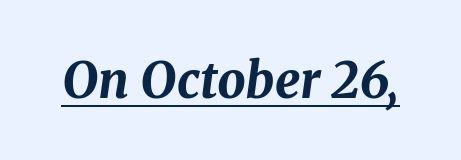
Q: Is the text bold? A: Yes.
Q: Is the text italic (slanted)? A: Yes, it leans right by about 8 degrees.
Q: Is the text underlined? A: Yes.
Q: Is the spacing between letters normal or unusually wide? A: Normal.
Q: Width (condensed, normal, or wide)? A: Normal.
Q: Stroke contrast? A: Medium.
Q: x-height? A: Medium.
Q: Monospaced? A: No.
